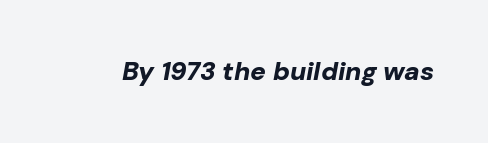
{"italic": "yes", "lean": "right", "slant_degrees": 10, "bold": "yes", "underline": "no", "letter_spacing": "normal", "letter_spacing_em": 0.0, "glyph_px": 26}
